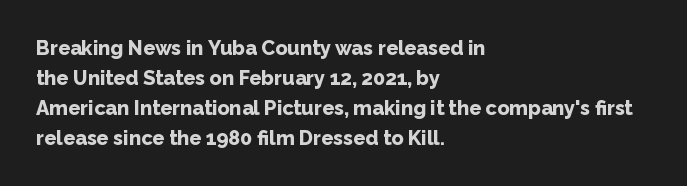
Q: Is the text bold? A: Yes.
Q: Is the text italic (slanted)? A: No, it is upright.
Q: Is the text underlined? A: No.
Q: How is the paragraph aligned? A: Left-aligned.
Q: Is the spacing between letters normal or unusually wide? A: Normal.
Q: Is the spacing between lines tight, normal or loose? A: Normal.
